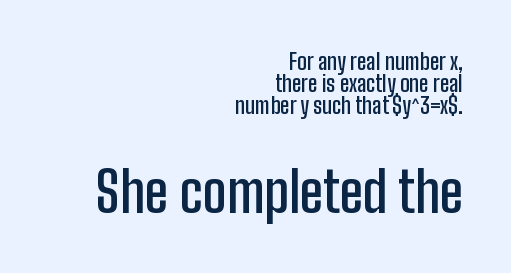
The image shows 55 px semibold, condensed sans-serif type, upright; set right-aligned, tight line spacing (1.0x), normal letter spacing, not underlined; the second (bottom) block is 2.5x larger; low stroke contrast and a medium x-height.
